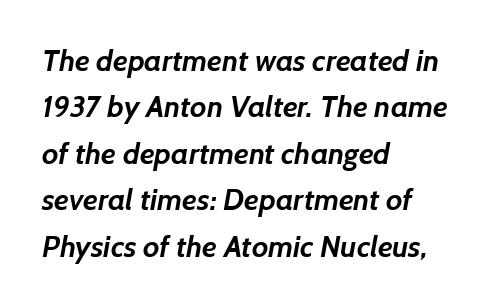
Q: Is the text bold? A: Yes.
Q: Is the typeface a serif or a sans-serif typeface? A: Sans-serif.
Q: Is the text underlined? A: No.
Q: How is the paragraph aligned? A: Left-aligned.
Q: Is the spacing between letters normal or unusually wide? A: Normal.
Q: Is the spacing between lines tight, normal or loose? A: Normal.
Q: Width (condensed, normal, or wide)? A: Normal.
Q: Stroke contrast? A: Low.
Q: x-height? A: Medium.
Q: Monospaced? A: No.
